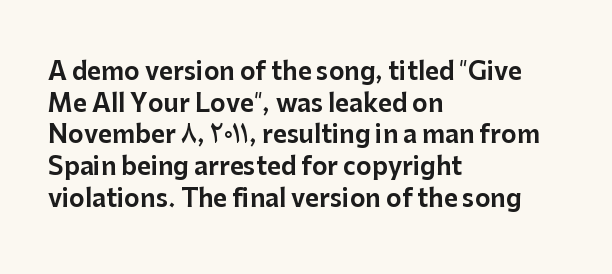
Q: Is the text italic (slanted)? A: No, it is upright.
Q: Is the text underlined? A: No.
Q: How is the paragraph aligned? A: Left-aligned.
Q: Is the spacing between letters normal or unusually wide? A: Normal.
Q: Is the spacing between lines tight, normal or loose? A: Normal.
